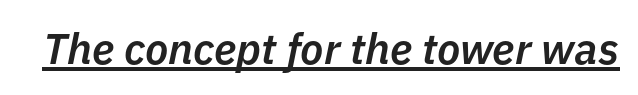
The letters advance in unequal steps, a hallmark of proportional type. The letters are slanted; this is an italic face. Glance below the letters and you will spot a drawn line. Short note: letters normally spaced. A fair bit of extra ink — the face is semibold, not bold.
